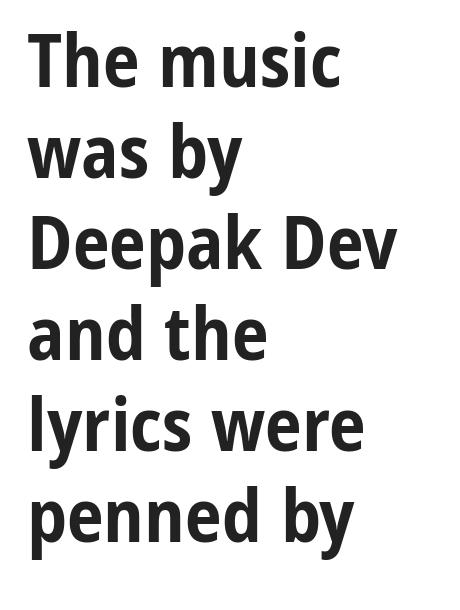
{"serif": "no", "italic": "no", "bold": "yes", "weight": "bold", "width": "condensed", "stroke_contrast": "low", "x_height": "medium", "monospaced": "no", "underline": "no", "align": "left", "line_spacing_ratio": 1.23, "letter_spacing": "normal", "letter_spacing_em": 0.0, "glyph_px": 74}
